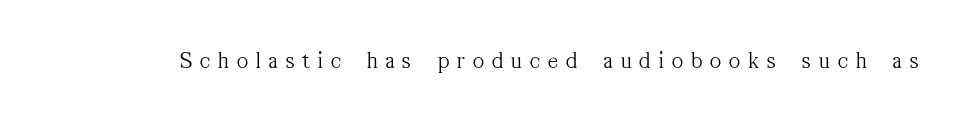
{"italic": "no", "bold": "no", "underline": "no", "letter_spacing": "wide", "letter_spacing_em": 0.34, "glyph_px": 24}
